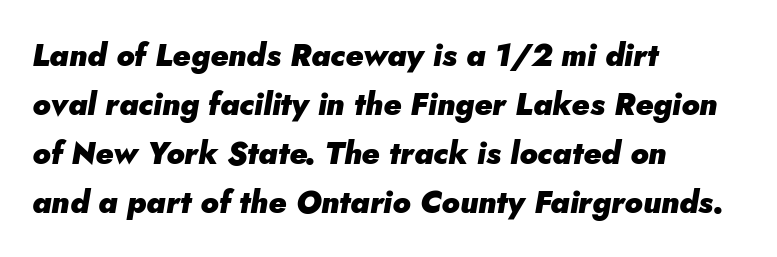
These lines sit exactly where default settings would place them. Is the type slanted? Yes — the strokes lean at a clear angle. Decoration check: the copy has no underline. Spacing between characters is what you'd get straight out of the box. The sample has been set heavy, in full bold. Caption: multi-line text, flush left, ragged right.
